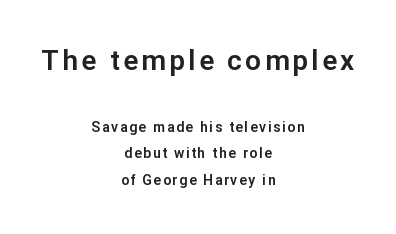
Q: Is the text italic (slanted)? A: No, it is upright.
Q: Is the typeface a serif or a sans-serif typeface? A: Sans-serif.
Q: Is the text underlined? A: No.
Q: How is the paragraph aligned? A: Centered.
Q: Is the spacing between lines tight, normal or loose? A: Loose.
Q: Which block of text is set in a larger size, the first (top) or the second (bottom)? A: The first (top) one.
Q: Width (condensed, normal, or wide)? A: Normal.
Q: Stroke contrast? A: Low.
Q: x-height? A: Medium.
Q: Monospaced? A: No.
